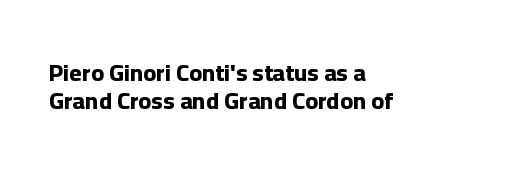
How are the letters spaced? Ordinarily, with no added tracking. The passage shown is not underscored anywhere. Plenty of ink on the page — the face is bold. All the whitespace from short lines collects on the right. When letters stand straight like this, we call the style roman or upright.
